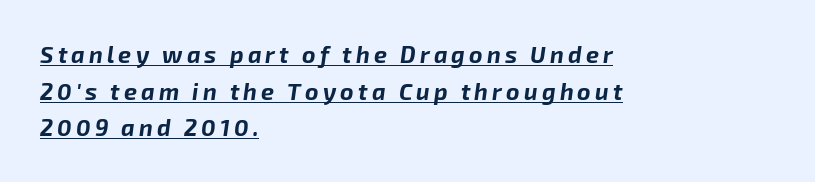
{"italic": "yes", "lean": "right", "slant_degrees": 8, "bold": "yes", "underline": "yes", "align": "left", "line_spacing": "normal", "line_spacing_ratio": 1.59, "glyph_px": 23}
